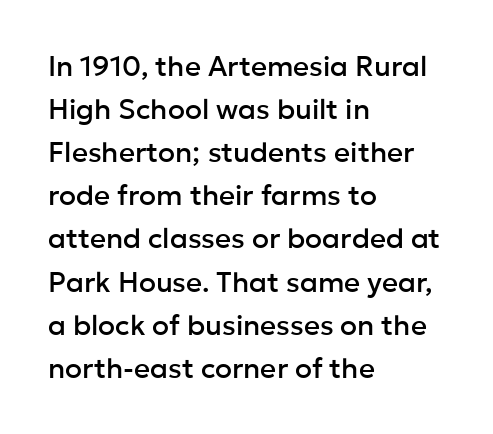
Q: Is the text italic (slanted)? A: No, it is upright.
Q: Is the typeface a serif or a sans-serif typeface? A: Sans-serif.
Q: Is the text underlined? A: No.
Q: How is the paragraph aligned? A: Left-aligned.
Q: Is the spacing between letters normal or unusually wide? A: Normal.
Q: Is the spacing between lines tight, normal or loose? A: Normal.
Q: Width (condensed, normal, or wide)? A: Normal.
Q: Stroke contrast? A: Low.
Q: x-height? A: Medium.
Q: Monospaced? A: No.
